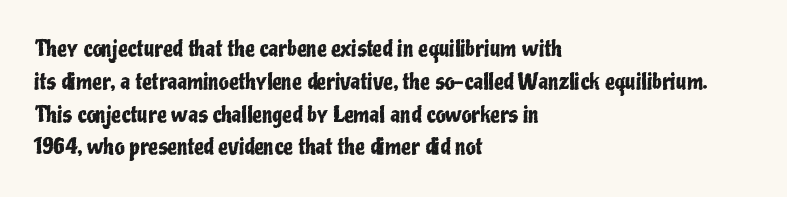
The specimen omits any rule beneath the text block's lines. Is the letter spacing exaggerated? No — it looks like the ordinary default. The typography opts for an upright posture over an oblique one. The rag falls on the right side of this text block. Baseline-to-baseline distance is the conventional proportion of letter height.
